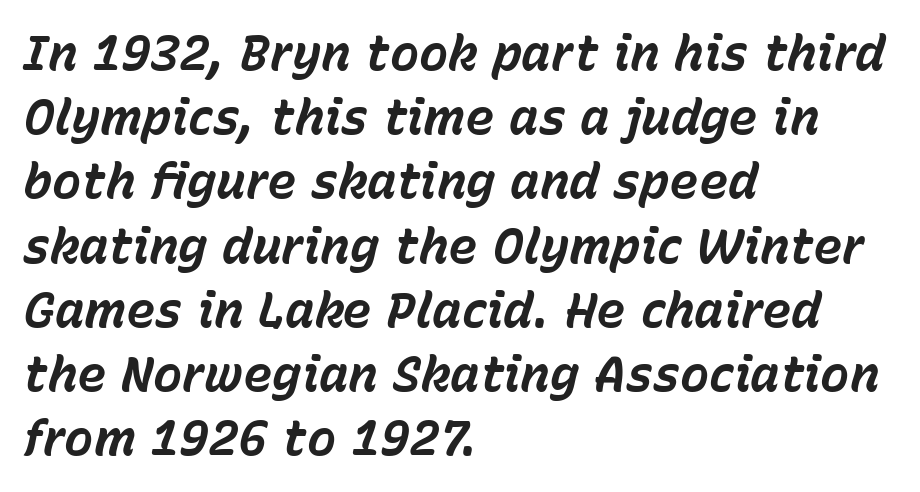
The image shows 49 px bold type, italic (leaning right); set left-aligned, normal line spacing (1.31x), normal letter spacing, not underlined; low stroke contrast and a medium x-height.
